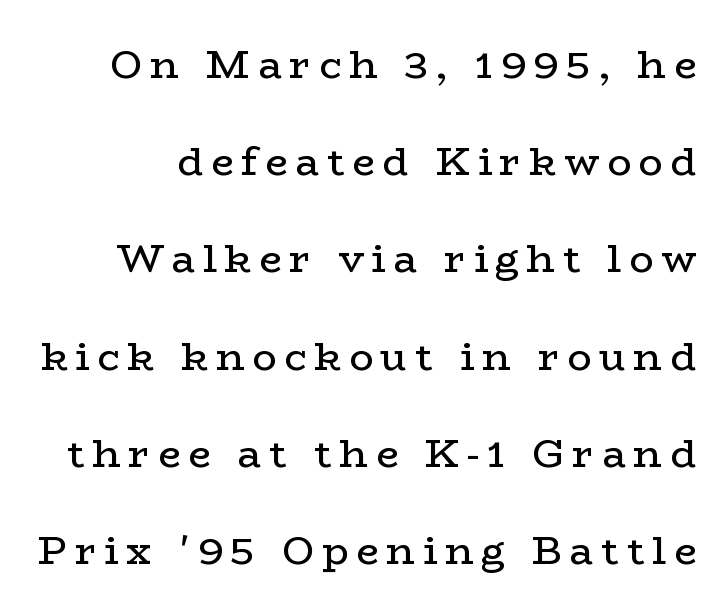
{"serif": "yes", "italic": "no", "bold": "no", "weight": "regular", "width": "wide", "stroke_contrast": "low", "x_height": "medium", "monospaced": "no", "underline": "no", "line_spacing": "loose", "line_spacing_ratio": 2.43, "glyph_px": 40}
